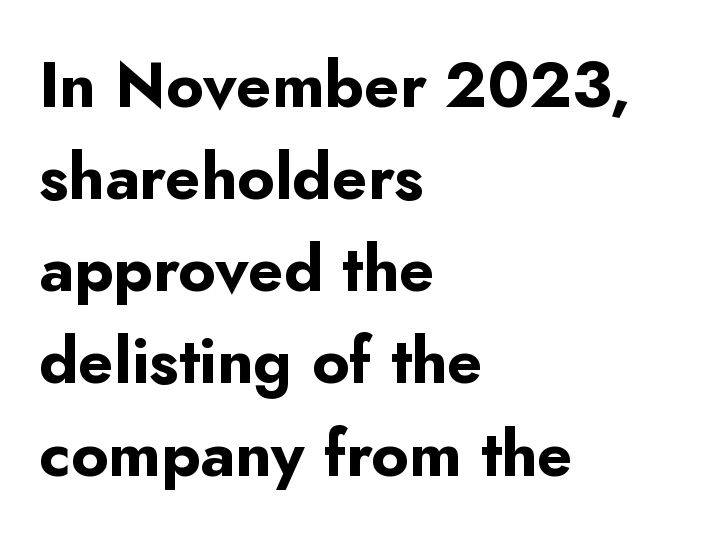
The image shows 64 px bold sans-serif type, upright; set left-aligned, normal line spacing (1.44x), normal letter spacing, not underlined; low stroke contrast and a small x-height.
